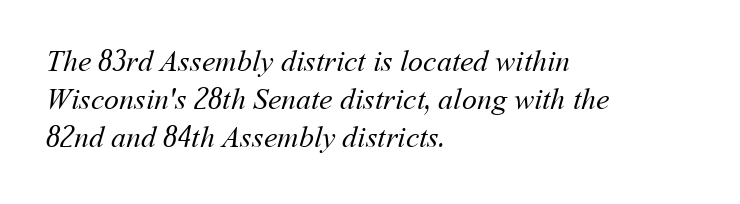
{"bold": "no", "weight": "regular", "width": "normal", "stroke_contrast": "medium", "x_height": "medium", "monospaced": "no", "underline": "no", "align": "left", "line_spacing": "normal", "line_spacing_ratio": 1.27, "letter_spacing": "normal", "letter_spacing_em": 0.0, "glyph_px": 30}
